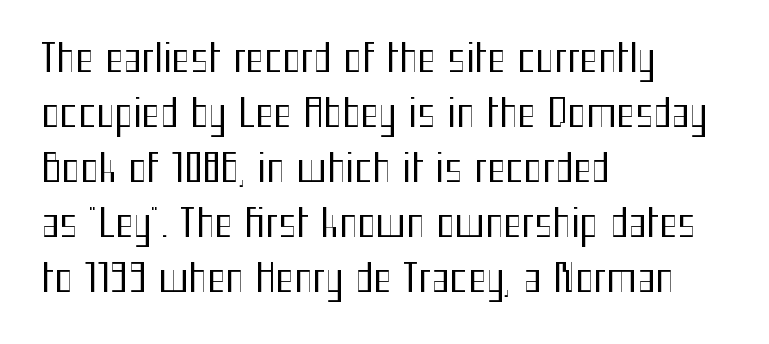
{"serif": "no", "italic": "no", "bold": "no", "weight": "regular", "width": "condensed", "stroke_contrast": "medium", "x_height": "medium", "monospaced": "no", "underline": "no", "align": "left", "line_spacing": "normal", "line_spacing_ratio": 1.41, "letter_spacing": "normal", "letter_spacing_em": 0.0, "glyph_px": 39}
